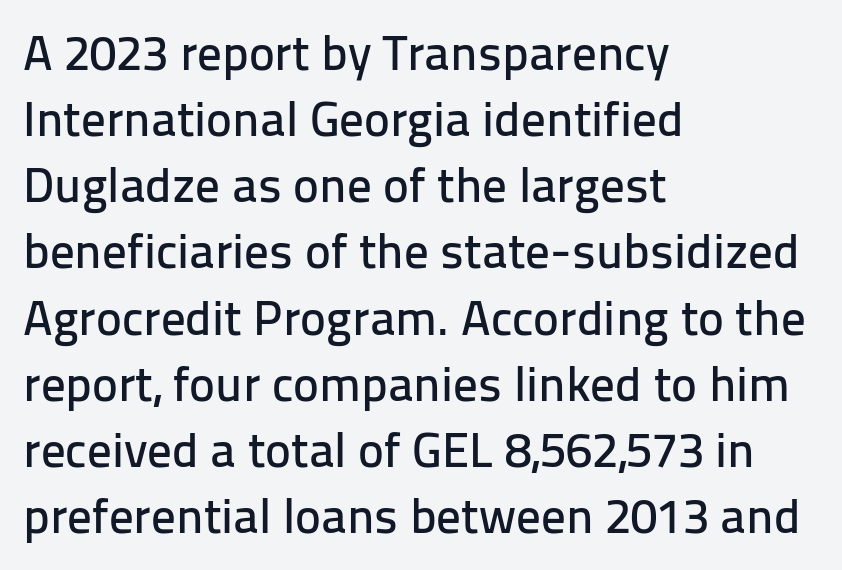
Q: Is the text italic (slanted)? A: No, it is upright.
Q: Is the typeface a serif or a sans-serif typeface? A: Sans-serif.
Q: Is the text underlined? A: No.
Q: How is the paragraph aligned? A: Left-aligned.
Q: Is the spacing between letters normal or unusually wide? A: Normal.
Q: Is the spacing between lines tight, normal or loose? A: Normal.
Q: Width (condensed, normal, or wide)? A: Normal.
Q: Stroke contrast? A: Low.
Q: x-height? A: Medium.
Q: Monospaced? A: No.
